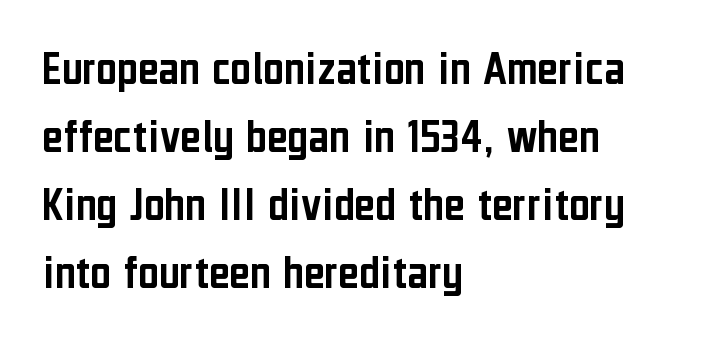
Q: Is the text italic (slanted)? A: No, it is upright.
Q: Is the typeface a serif or a sans-serif typeface? A: Sans-serif.
Q: Is the text underlined? A: No.
Q: How is the paragraph aligned? A: Left-aligned.
Q: Is the spacing between letters normal or unusually wide? A: Normal.
Q: Is the spacing between lines tight, normal or loose? A: Normal.
Q: Width (condensed, normal, or wide)? A: Condensed.
Q: Stroke contrast? A: Low.
Q: x-height? A: Medium.
Q: Monospaced? A: No.
